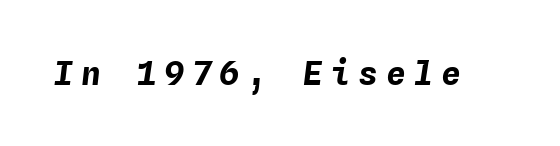
Descender tails drop into unmarked territory. The face used here is monospaced, like something from a code editor. Short note: letters widely spaced. An italicized treatment has been applied to the whole sample. As a designer I'd log this as weight 700, bold.
